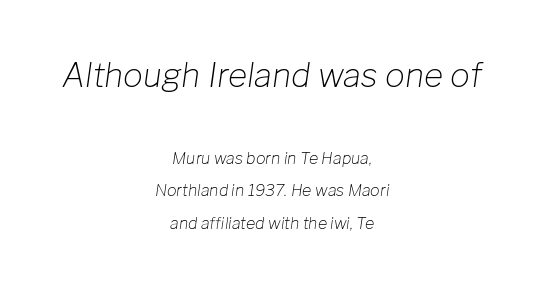
Q: Is the text bold? A: No.
Q: Is the text italic (slanted)? A: Yes, it leans right by about 8 degrees.
Q: Is the text underlined? A: No.
Q: How is the paragraph aligned? A: Centered.
Q: Is the spacing between letters normal or unusually wide? A: Normal.
Q: Is the spacing between lines tight, normal or loose? A: Loose.
Q: Which block of text is set in a larger size, the first (top) or the second (bottom)? A: The first (top) one.
Q: Width (condensed, normal, or wide)? A: Normal.
Q: Stroke contrast? A: Low.
Q: x-height? A: Medium.
Q: Monospaced? A: No.
